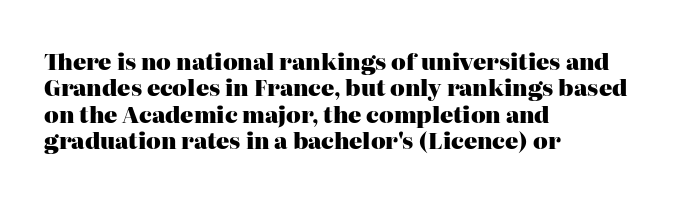
{"italic": "no", "bold": "yes", "underline": "no", "align": "left", "line_spacing_ratio": 1.2, "letter_spacing": "normal", "letter_spacing_em": 0.0, "glyph_px": 22}
